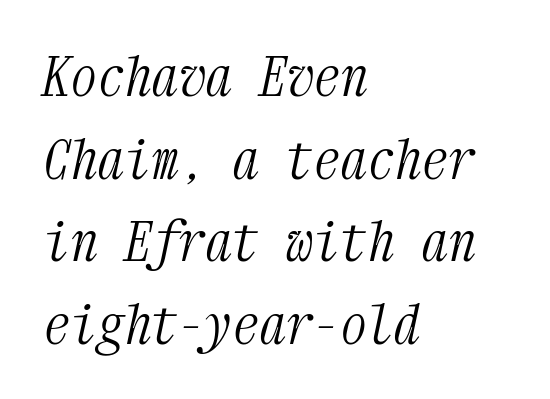
The image shows 54 px light, condensed serif type, italic (leaning right), monospaced; set left-aligned, normal line spacing (1.53x), normal letter spacing, not underlined; medium stroke contrast and a medium x-height.
